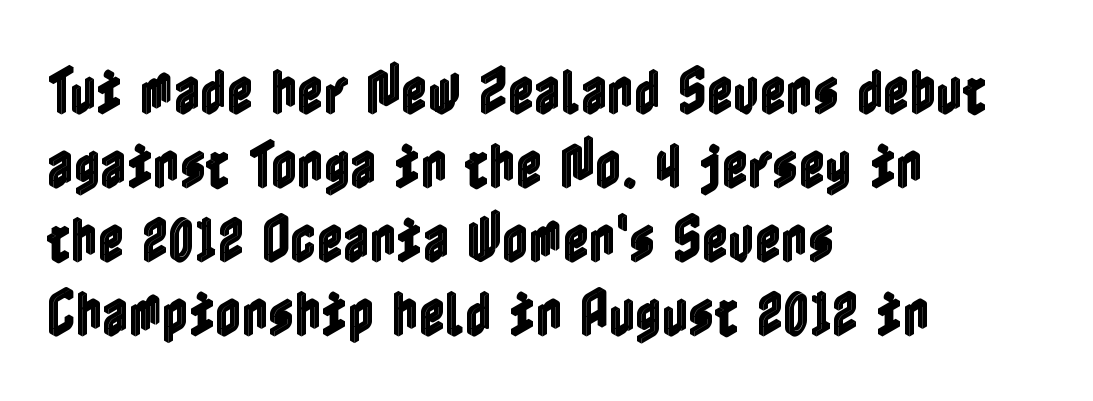
The lines in this sample share a left origin and differ only in where they stop. Unlike italic type, these characters show no tilt at all. Descenders are the only things crossing below the line. The line texture is even and compact thanks to regular tracking. Regarding leading, the lines here are spaced in the standard way.
